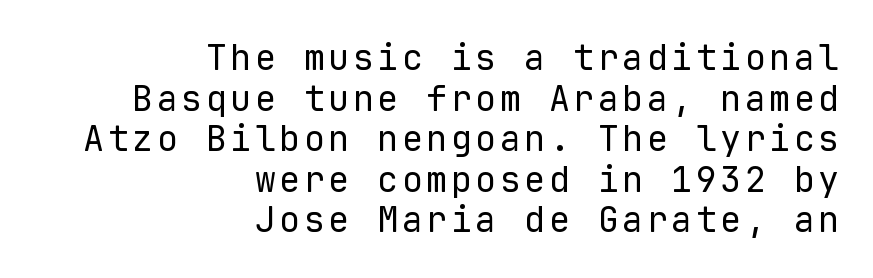
{"serif": "no", "italic": "no", "bold": "no", "weight": "regular", "width": "normal", "stroke_contrast": "low", "x_height": "medium", "monospaced": "yes", "underline": "no", "align": "right", "line_spacing_ratio": 1.16, "glyph_px": 35}
